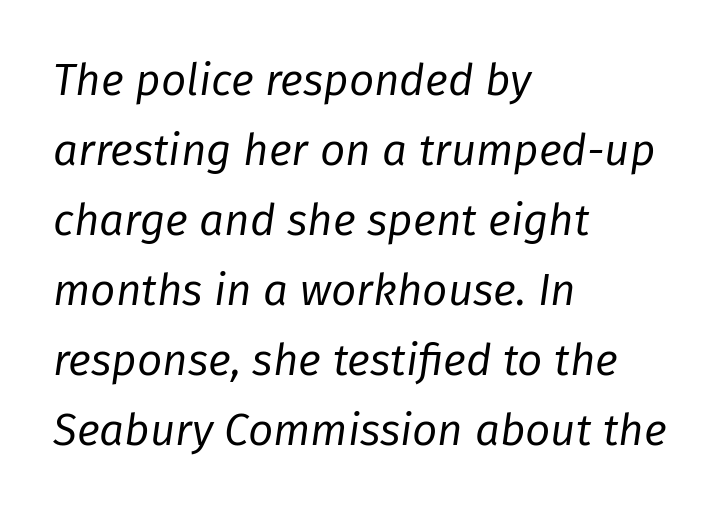
The image shows 44 px regular-weight type, italic (leaning right); set left-aligned, normal line spacing (1.59x), normal letter spacing, not underlined; low stroke contrast and a medium x-height.
